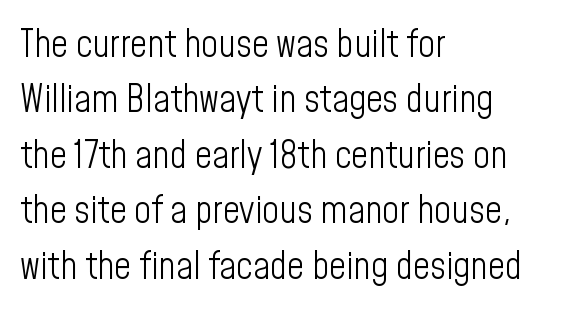
The image shows 37 px light, condensed sans-serif type, upright; set left-aligned, normal line spacing (1.5x), normal letter spacing, not underlined; low stroke contrast and a medium x-height.
